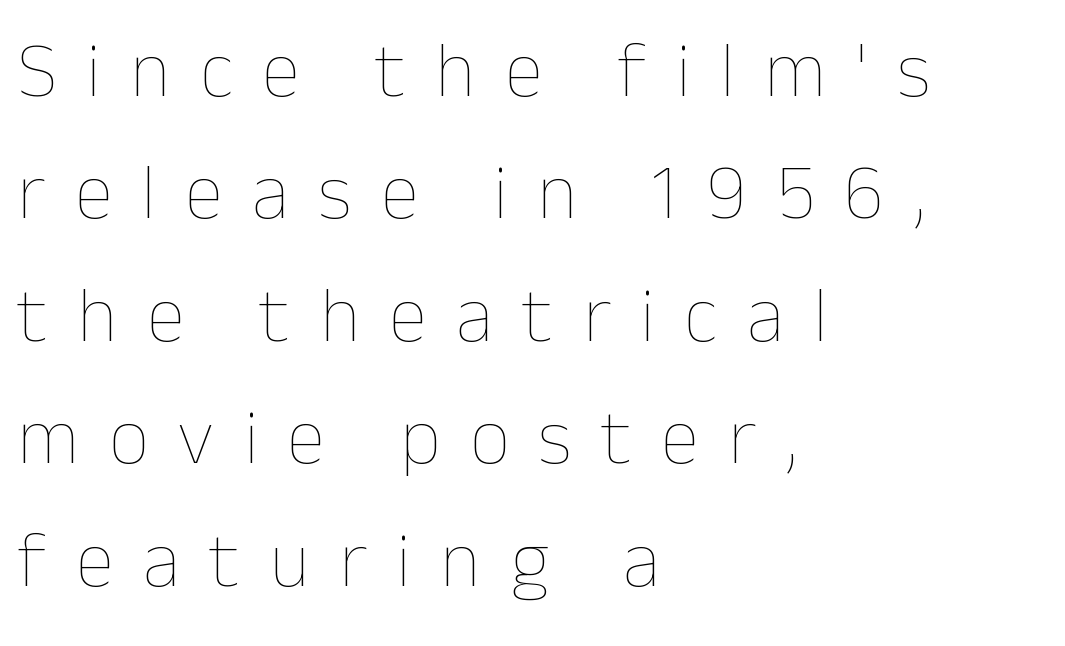
{"italic": "no", "bold": "no", "weight": "thin", "width": "normal", "stroke_contrast": "low", "x_height": "medium", "monospaced": "no", "underline": "no", "align": "left", "line_spacing": "normal", "line_spacing_ratio": 1.55, "letter_spacing": "wide", "letter_spacing_em": 0.37, "glyph_px": 79}
